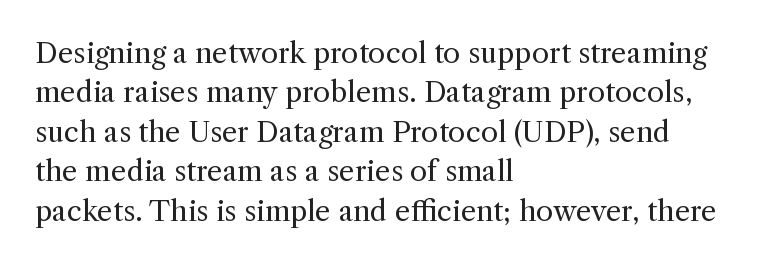
The image shows 28 px regular-weight serif type, upright; set left-aligned, normal line spacing (1.41x), normal letter spacing, not underlined; a medium x-height.
